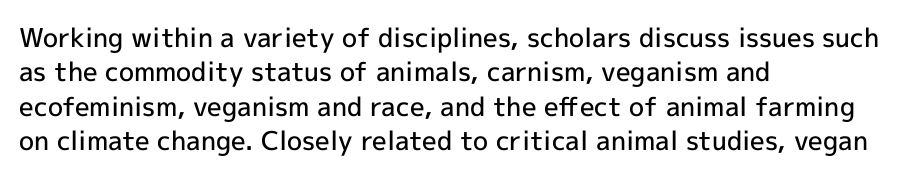
The image shows 26 px text type, upright; set left-aligned, normal line spacing (1.32x), normal letter spacing, not underlined.
